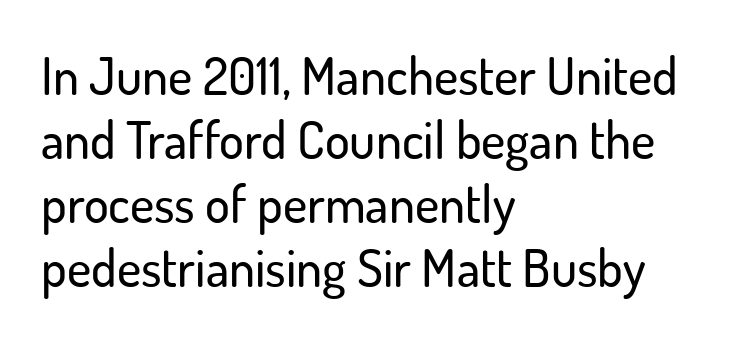
The image shows 52 px sans-serif type, upright; set left-aligned, line spacing 1.23x, normal letter spacing, not underlined; low stroke contrast and a small x-height.
